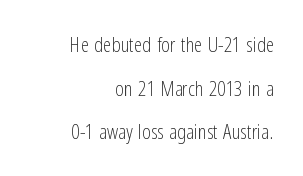
Q: Is the text bold? A: No.
Q: Is the text italic (slanted)? A: No, it is upright.
Q: Is the text underlined? A: No.
Q: How is the paragraph aligned? A: Right-aligned.
Q: Is the spacing between letters normal or unusually wide? A: Normal.
Q: Is the spacing between lines tight, normal or loose? A: Loose.
